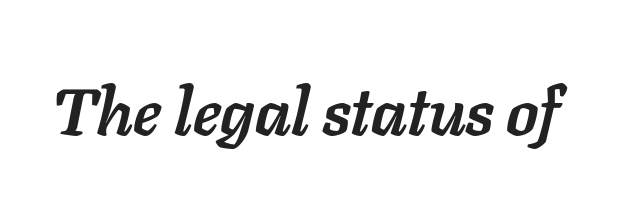
Q: Is the text bold? A: Yes.
Q: Is the text italic (slanted)? A: Yes, it leans right by about 11 degrees.
Q: Is the text underlined? A: No.
Q: Is the spacing between letters normal or unusually wide? A: Normal.
Q: Width (condensed, normal, or wide)? A: Normal.
Q: Stroke contrast? A: Low.
Q: x-height? A: Medium.
Q: Monospaced? A: No.
